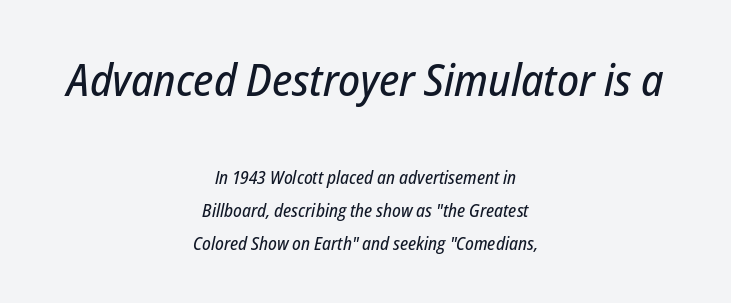
{"italic": "yes", "lean": "right", "slant_degrees": 12, "width": "condensed", "stroke_contrast": "low", "x_height": "medium", "monospaced": "no", "underline": "no", "align": "center", "line_spacing_ratio": 1.81, "letter_spacing": "normal", "letter_spacing_em": 0.0, "larger_block": "first", "size_ratio": 2.5, "glyph_px": 45}
